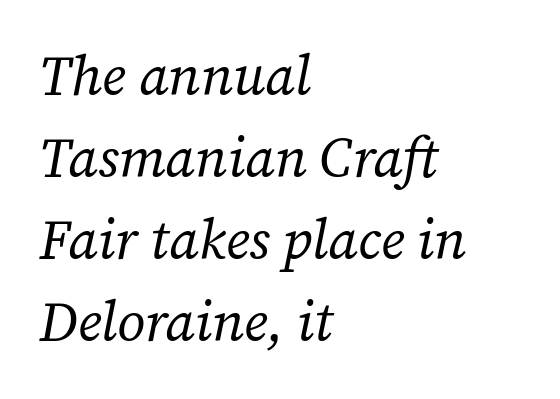
Has an underline been added? It has not. You can tell from the footed stems that serif type was used. Italic: yes, the glyphs are oblique. How would I describe the line gaps? Plain and ordinary. Where is the straight margin? On the left. Weight: not bold — regular or lighter.
